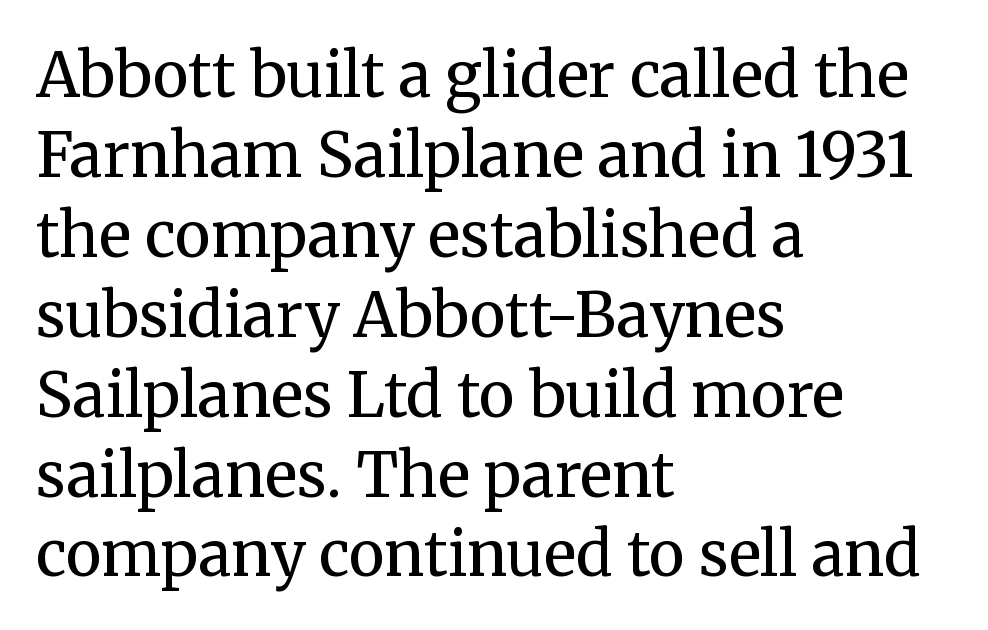
The image shows 61 px regular-weight serif type, upright; set left-aligned, normal line spacing (1.31x), normal letter spacing, not underlined; medium stroke contrast and a medium x-height.
